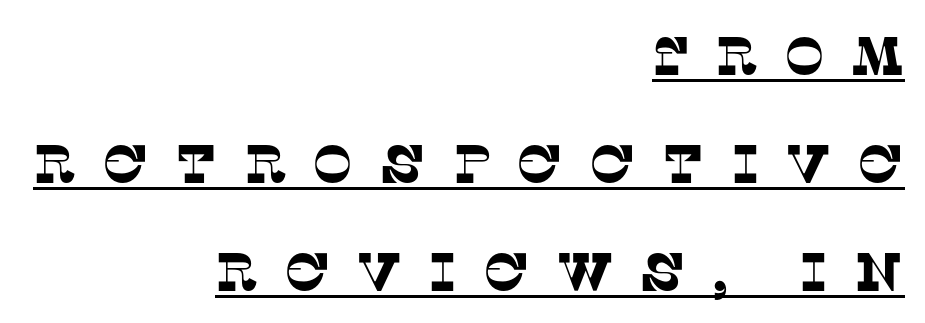
Look at the tracking — it's clearly loosened, letters drifting apart. Each line of the rendering has a horizontal stroke beneath the glyphs. Whoever set this chose breathing room over compactness in the vertical rhythm. The face used here is seriffed, in the tradition of book romans.
